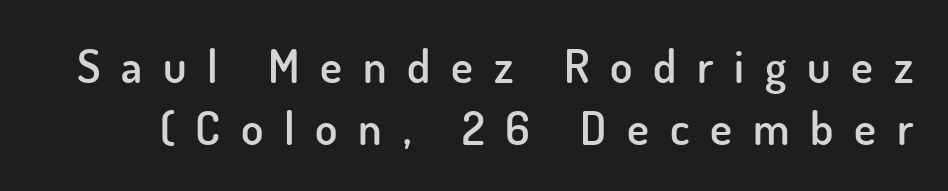
The space directly below the letters is spotless. Students, observe: this is what conventionally led text looks like. The font is running at a semibold setting, under full bold. Posture: upright roman. The line texture is sparse and dotted thanks to wide tracking. Character widths vary here, with narrow letters taking less room than wide ones.
